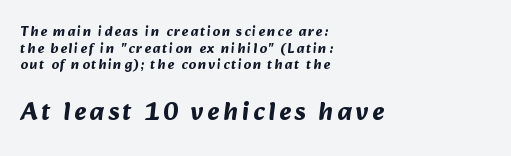
The font is running at its bold setting. Words float on clear page, feet unadorned. The emphasis by scale lands on block number two, below. Layout note: lines flush left.
